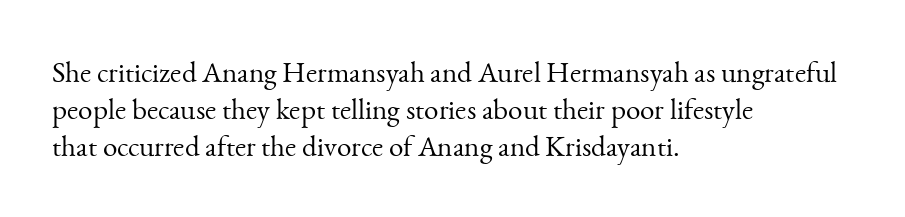
Q: Is the text bold? A: No.
Q: Is the text italic (slanted)? A: No, it is upright.
Q: Is the typeface a serif or a sans-serif typeface? A: Serif.
Q: Is the text underlined? A: No.
Q: How is the paragraph aligned? A: Left-aligned.
Q: Is the spacing between letters normal or unusually wide? A: Normal.
Q: Is the spacing between lines tight, normal or loose? A: Normal.
Q: Width (condensed, normal, or wide)? A: Normal.
Q: Stroke contrast? A: Medium.
Q: x-height? A: Small.
Q: Monospaced? A: No.
